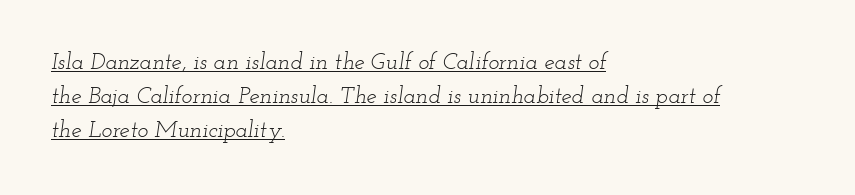
The image shows 23 px text type, italic (leaning right); set left-aligned, normal line spacing (1.48x), normal letter spacing, underlined.
